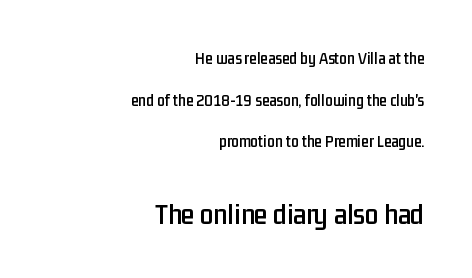
Q: Is the text italic (slanted)? A: No, it is upright.
Q: Is the typeface a serif or a sans-serif typeface? A: Sans-serif.
Q: Is the text underlined? A: No.
Q: How is the paragraph aligned? A: Right-aligned.
Q: Is the spacing between letters normal or unusually wide? A: Normal.
Q: Is the spacing between lines tight, normal or loose? A: Loose.
Q: Which block of text is set in a larger size, the first (top) or the second (bottom)? A: The second (bottom) one.
Q: Width (condensed, normal, or wide)? A: Condensed.
Q: Stroke contrast? A: Low.
Q: x-height? A: Medium.
Q: Monospaced? A: No.
